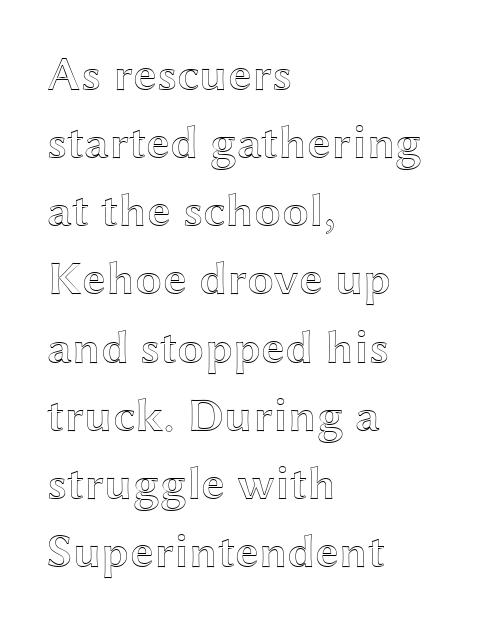
The image shows 48 px wide type, upright; set left-aligned, normal line spacing (1.42x), normal letter spacing, not underlined; a medium x-height.
